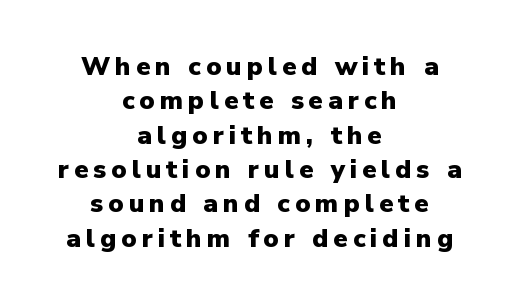
The image shows 26 px bold type, upright; set centered, normal line spacing (1.32x), not underlined.
